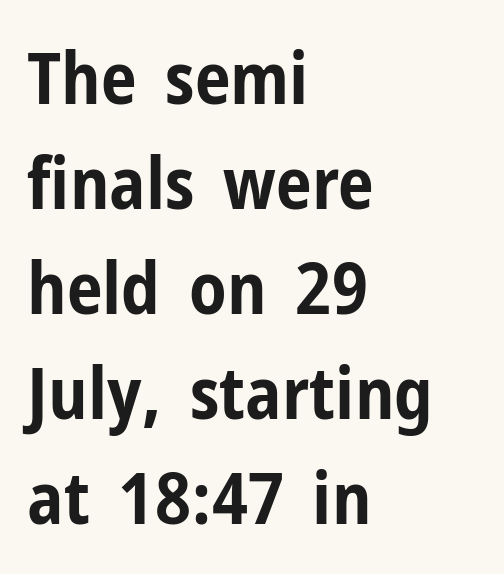
The image shows 72 px bold, condensed sans-serif type, upright; set left-aligned, normal line spacing (1.46x), normal letter spacing, not underlined; low stroke contrast and a medium x-height.
